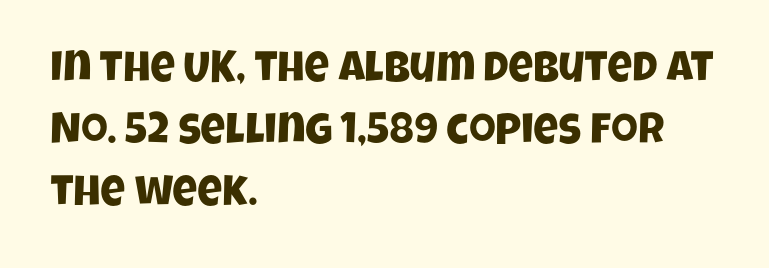
This is sans-serif lettering, the kind often seen on screens and signage. Underline: absent. Each letter keeps its own natural width here, so spacing adapts to shape. Spacing between characters is what you'd get straight out of the box. Summary of vertical rhythm: regular, with standard interline spacing.
